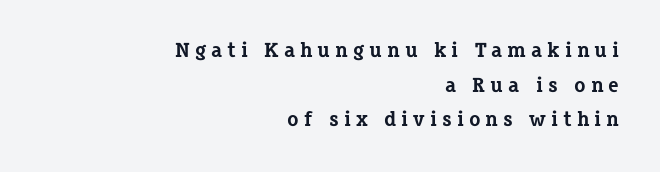
Q: Is the text bold? A: Yes.
Q: Is the text italic (slanted)? A: No, it is upright.
Q: Is the text underlined? A: No.
Q: How is the paragraph aligned? A: Right-aligned.
Q: Is the spacing between letters normal or unusually wide? A: Unusually wide.
Q: Is the spacing between lines tight, normal or loose? A: Normal.
